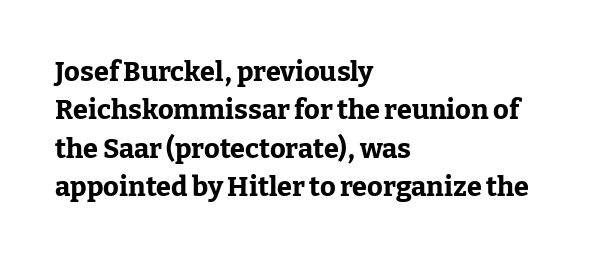
Q: Is the text bold? A: Yes.
Q: Is the text italic (slanted)? A: No, it is upright.
Q: Is the text underlined? A: No.
Q: How is the paragraph aligned? A: Left-aligned.
Q: Is the spacing between letters normal or unusually wide? A: Normal.
Q: Is the spacing between lines tight, normal or loose? A: Normal.
